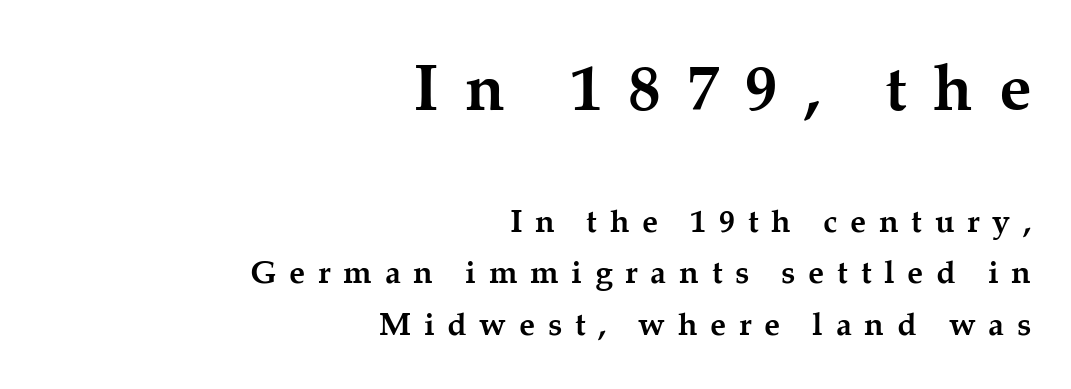
{"serif": "yes", "italic": "no", "bold": "yes", "weight": "semibold", "width": "normal", "stroke_contrast": "medium", "x_height": "medium", "monospaced": "no", "underline": "no", "align": "right", "line_spacing": "normal", "line_spacing_ratio": 1.61, "letter_spacing": "wide", "letter_spacing_em": 0.4, "larger_block": "first", "size_ratio": 2.03, "glyph_px": 65}
